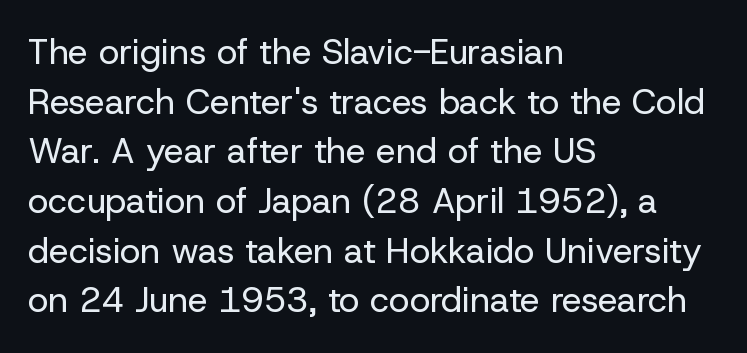
{"serif": "no", "italic": "no", "bold": "no", "weight": "regular", "width": "normal", "stroke_contrast": "low", "x_height": "medium", "monospaced": "no", "underline": "no", "align": "left", "line_spacing": "normal", "line_spacing_ratio": 1.42, "letter_spacing": "normal", "letter_spacing_em": 0.0, "glyph_px": 35}
